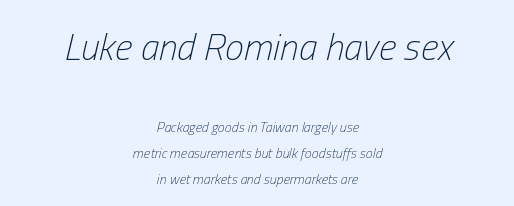
{"italic": "yes", "lean": "right", "slant_degrees": 13, "bold": "no", "weight": "light", "width": "condensed", "stroke_contrast": "low", "x_height": "medium", "monospaced": "no", "underline": "no", "align": "center", "line_spacing_ratio": 1.84, "letter_spacing": "normal", "letter_spacing_em": 0.0, "larger_block": "first", "size_ratio": 2.71, "glyph_px": 38}
